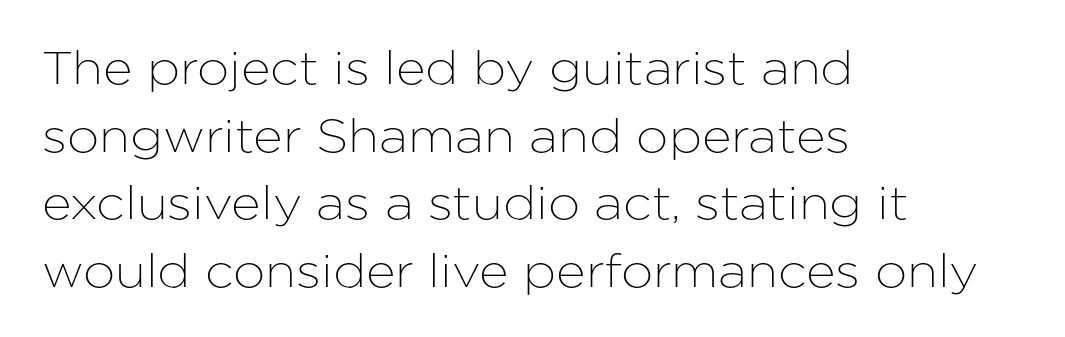
{"serif": "no", "italic": "no", "width": "normal", "stroke_contrast": "low", "x_height": "medium", "monospaced": "no", "underline": "no", "align": "left", "line_spacing": "normal", "line_spacing_ratio": 1.47, "letter_spacing": "normal", "letter_spacing_em": 0.0, "glyph_px": 46}
